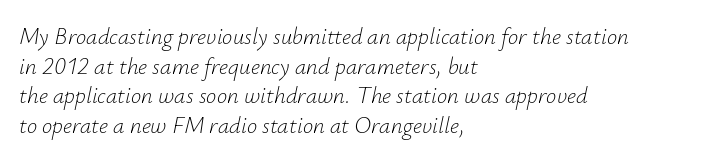
The image shows 23 px text type, italic (leaning right); set left-aligned, normal line spacing (1.29x), normal letter spacing, not underlined.
